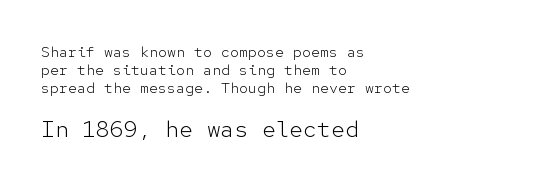
Q: Is the text bold? A: No.
Q: Is the text italic (slanted)? A: No, it is upright.
Q: Is the text underlined? A: No.
Q: How is the paragraph aligned? A: Left-aligned.
Q: Is the spacing between letters normal or unusually wide? A: Normal.
Q: Which block of text is set in a larger size, the first (top) or the second (bottom)? A: The second (bottom) one.
